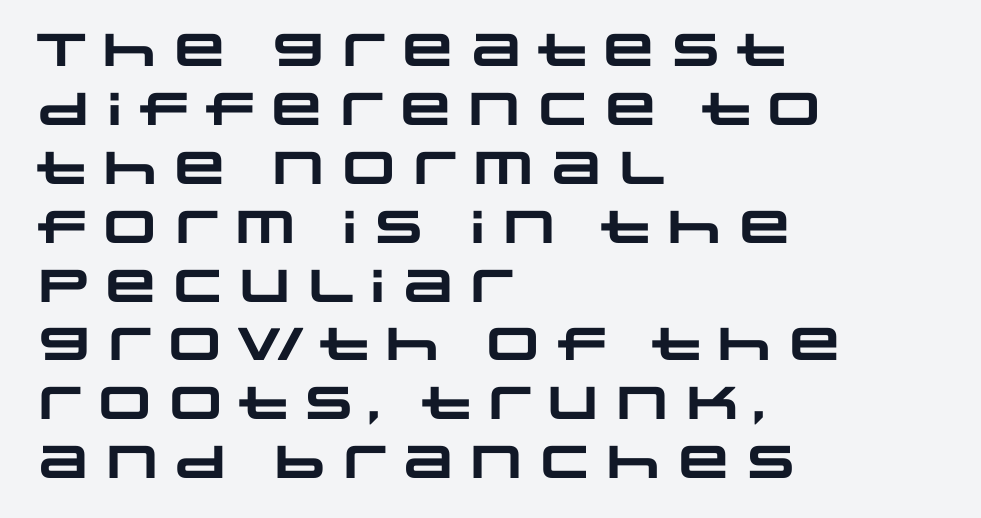
Q: Is the text bold? A: Yes.
Q: Is the typeface a serif or a sans-serif typeface? A: Sans-serif.
Q: Is the text underlined? A: No.
Q: How is the paragraph aligned? A: Left-aligned.
Q: Is the spacing between letters normal or unusually wide? A: Normal.
Q: Is the spacing between lines tight, normal or loose? A: Normal.
Q: Width (condensed, normal, or wide)? A: Wide.
Q: Stroke contrast? A: Low.
Q: x-height? A: Large.
Q: Monospaced? A: No.
